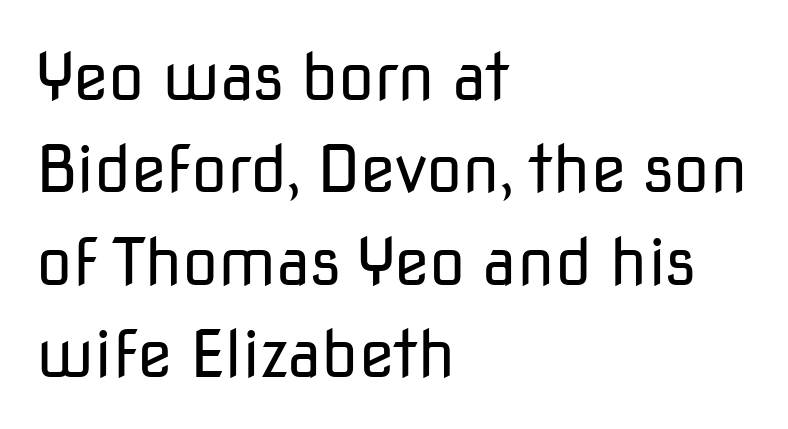
Proportional: the letters do not fall into vertical columns. Italic? Not at all — the glyphs are vertical. Compared with typical body copy, the letter spacing here is the same. Leading matches the norm, producing a regular column.
